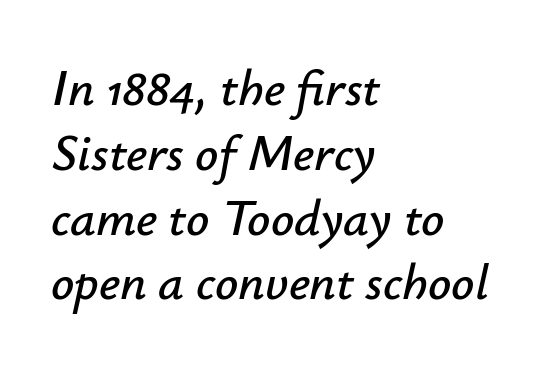
The image shows 51 px text type, italic (leaning right); set left-aligned, normal line spacing (1.27x), normal letter spacing, not underlined; low stroke contrast and a small x-height.
